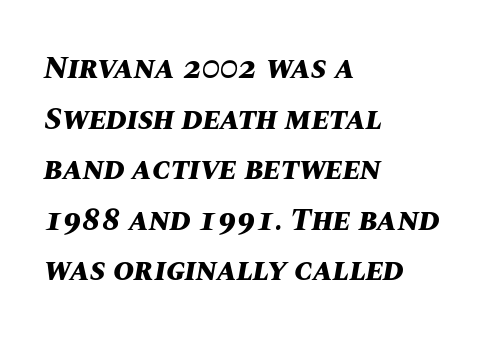
The image shows 32 px bold type, italic (leaning right); set left-aligned, normal line spacing (1.58x), normal letter spacing, not underlined; medium stroke contrast and a large x-height.
